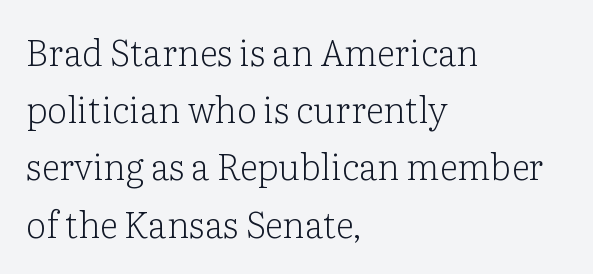
{"serif": "yes", "italic": "no", "bold": "no", "weight": "light", "width": "normal", "stroke_contrast": "low", "x_height": "medium", "monospaced": "no", "underline": "no", "align": "left", "line_spacing": "normal", "line_spacing_ratio": 1.59, "letter_spacing": "normal", "letter_spacing_em": 0.0, "glyph_px": 36}
